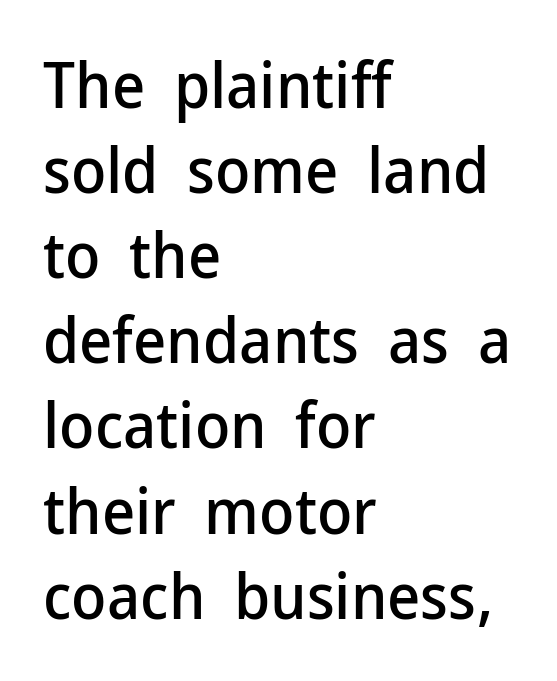
The image shows 64 px sans-serif type, upright; set left-aligned, normal line spacing (1.33x), normal letter spacing, not underlined; low stroke contrast and a medium x-height.
